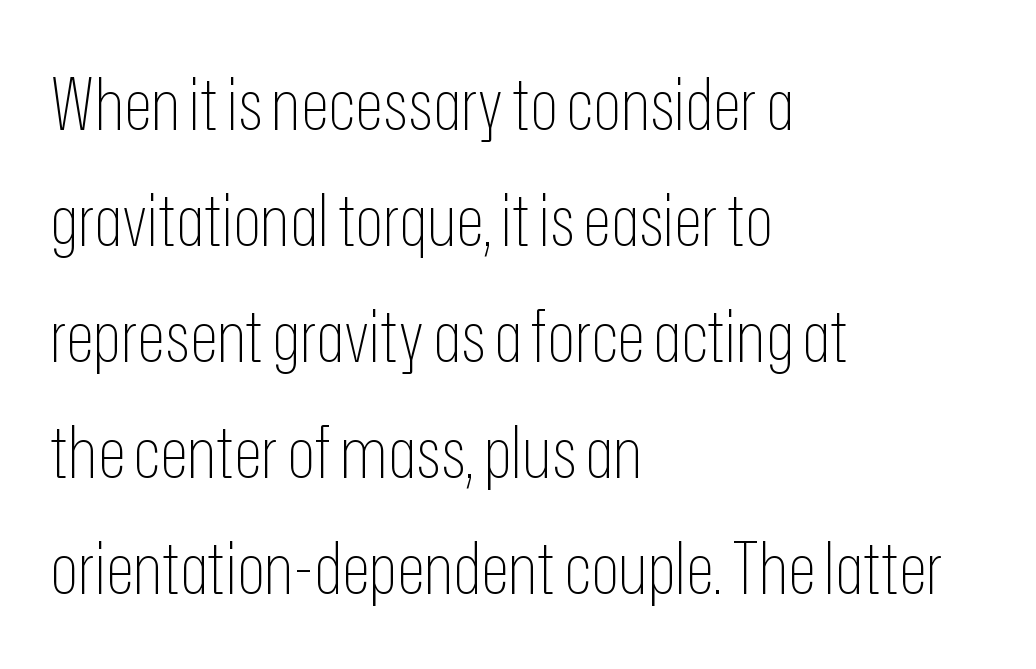
Q: Is the text bold? A: No.
Q: Is the text italic (slanted)? A: No, it is upright.
Q: Is the typeface a serif or a sans-serif typeface? A: Sans-serif.
Q: Is the text underlined? A: No.
Q: How is the paragraph aligned? A: Left-aligned.
Q: Is the spacing between letters normal or unusually wide? A: Normal.
Q: Is the spacing between lines tight, normal or loose? A: Normal.
Q: Width (condensed, normal, or wide)? A: Condensed.
Q: Stroke contrast? A: Low.
Q: x-height? A: Medium.
Q: Monospaced? A: No.
